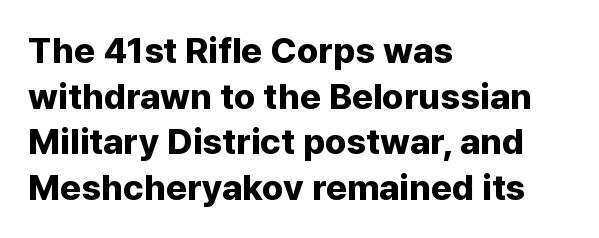
Look at the tracking — it's just the regular setting, nothing added. The glyphs are unaccompanied by any horizontal stroke below them. These lines are rendered in a variable-pitch font. The passage is arranged the way most books set body copy — flush left. Posture: straight, roman, zero tilt.
